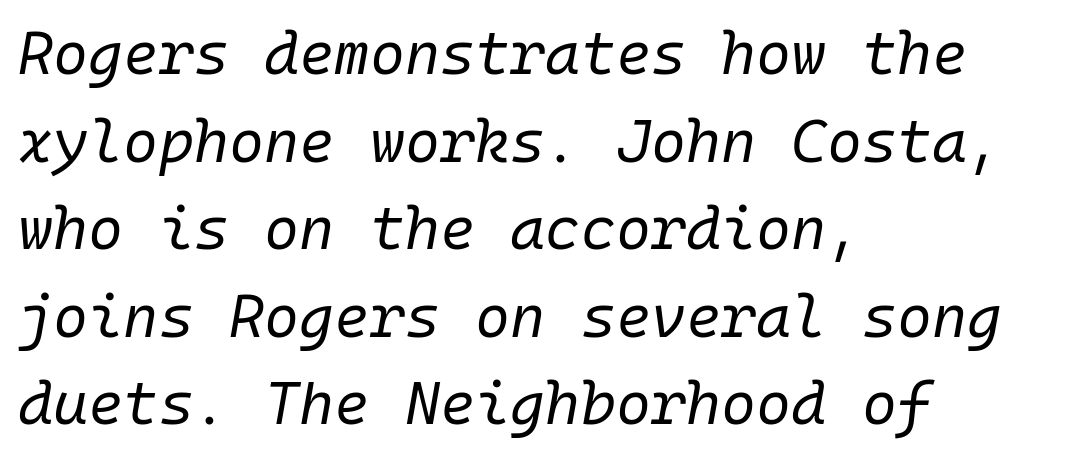
The image shows 60 px regular-weight type, italic (leaning right), monospaced; set left-aligned, normal line spacing (1.46x), normal letter spacing, not underlined; low stroke contrast and a medium x-height.
